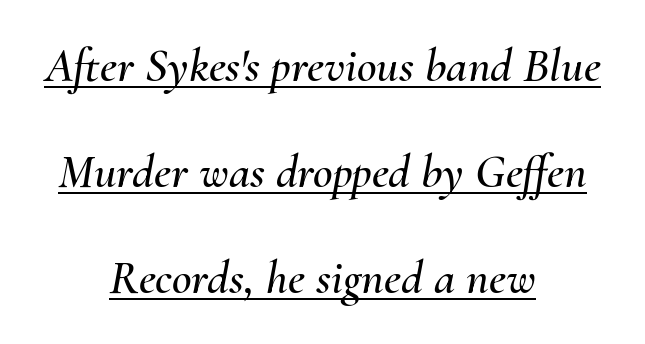
Q: Is the text italic (slanted)? A: Yes, it leans right by about 10 degrees.
Q: Is the text underlined? A: Yes.
Q: How is the paragraph aligned? A: Centered.
Q: Is the spacing between letters normal or unusually wide? A: Normal.
Q: Is the spacing between lines tight, normal or loose? A: Loose.
Q: Width (condensed, normal, or wide)? A: Normal.
Q: Stroke contrast? A: Medium.
Q: x-height? A: Small.
Q: Monospaced? A: No.
